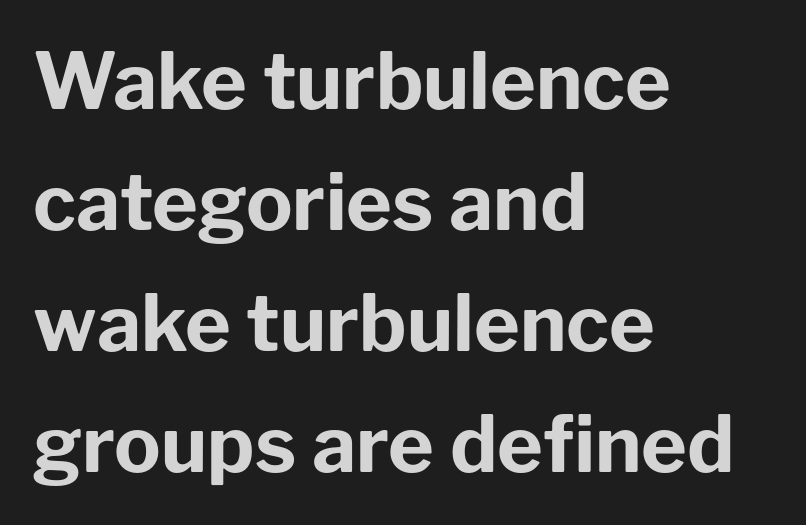
Where is the straight margin? On the left. Letters rest on an invisible, unmarked baseline. A typesetter would call this leading conventional body-copy spacing. The rendering uses a bold face; every stroke is thick and dark. Inter-character spacing is left at the font's built-in metrics.
